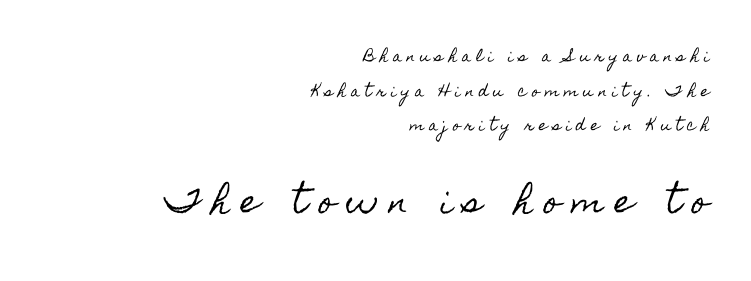
{"width": "condensed", "x_height": "small", "monospaced": "no", "underline": "no", "align": "right", "line_spacing": "loose", "line_spacing_ratio": 2.48, "letter_spacing": "wide", "letter_spacing_em": 0.36, "larger_block": "second", "size_ratio": 2.21, "glyph_px": 31}
